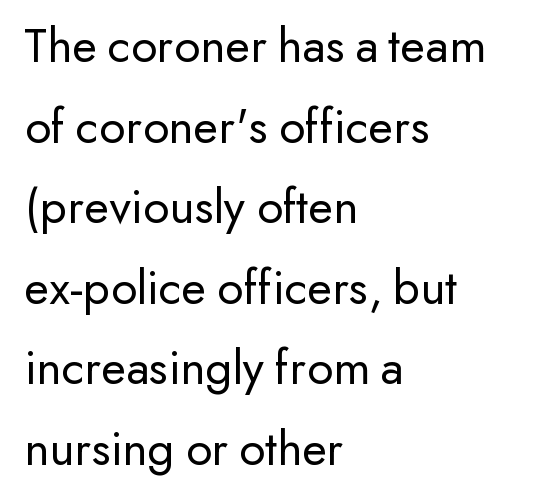
Q: Is the text bold? A: No.
Q: Is the text italic (slanted)? A: No, it is upright.
Q: Is the typeface a serif or a sans-serif typeface? A: Sans-serif.
Q: Is the text underlined? A: No.
Q: How is the paragraph aligned? A: Left-aligned.
Q: Is the spacing between letters normal or unusually wide? A: Normal.
Q: Is the spacing between lines tight, normal or loose? A: Normal.
Q: Width (condensed, normal, or wide)? A: Normal.
Q: Stroke contrast? A: Low.
Q: x-height? A: Small.
Q: Monospaced? A: No.
